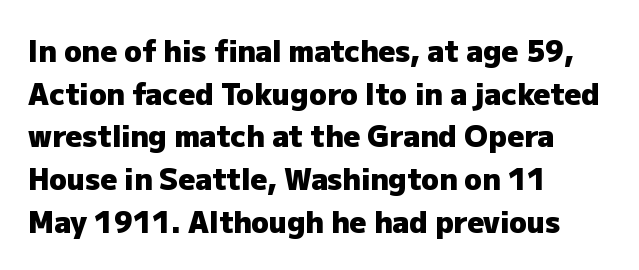
Q: Is the text bold? A: Yes.
Q: Is the text italic (slanted)? A: No, it is upright.
Q: Is the typeface a serif or a sans-serif typeface? A: Sans-serif.
Q: Is the text underlined? A: No.
Q: How is the paragraph aligned? A: Left-aligned.
Q: Is the spacing between letters normal or unusually wide? A: Normal.
Q: Is the spacing between lines tight, normal or loose? A: Normal.
Q: Width (condensed, normal, or wide)? A: Normal.
Q: Stroke contrast? A: Low.
Q: x-height? A: Medium.
Q: Monospaced? A: No.
